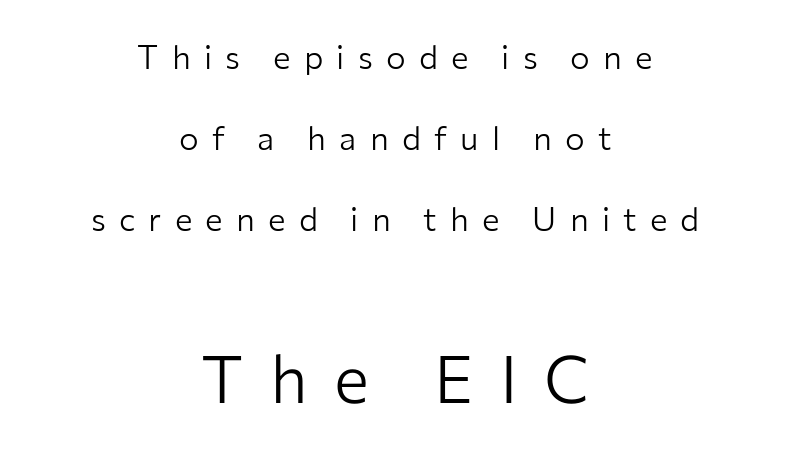
{"serif": "no", "italic": "no", "bold": "no", "weight": "light", "width": "normal", "stroke_contrast": "low", "x_height": "medium", "monospaced": "no", "underline": "no", "align": "center", "line_spacing": "loose", "line_spacing_ratio": 2.46, "letter_spacing": "wide", "letter_spacing_em": 0.4, "larger_block": "second", "size_ratio": 2.0, "glyph_px": 66}
